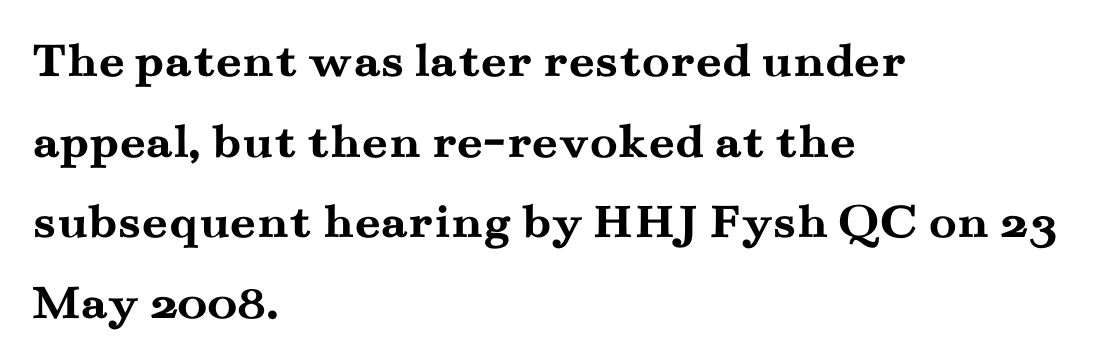
The image shows 51 px semibold, wide serif type, upright; set left-aligned, normal line spacing (1.58x), normal letter spacing, not underlined; medium stroke contrast and a small x-height.
